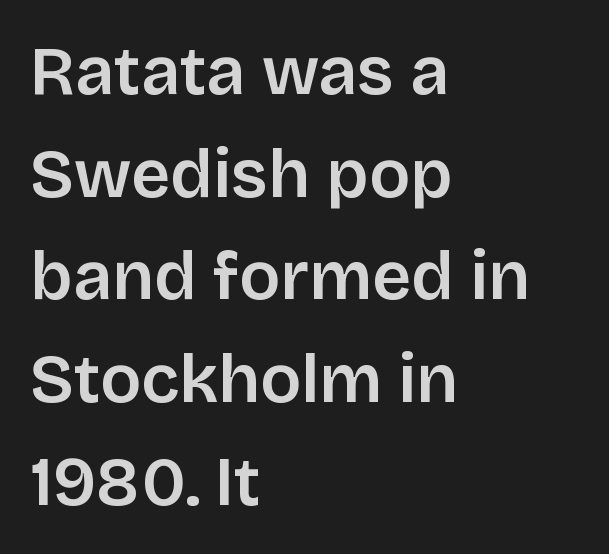
Check where the strokes stop: nothing finishes them off — pure sans. Short and long lines alike share a common starting point at left. The strip under each line holds only bare page. Students, note that the glyphs here touch the page at normal intervals. A typesetter would call this proportional, since set widths differ per character. Stroke thickness is moderately raised; the sample reads as semibold.
